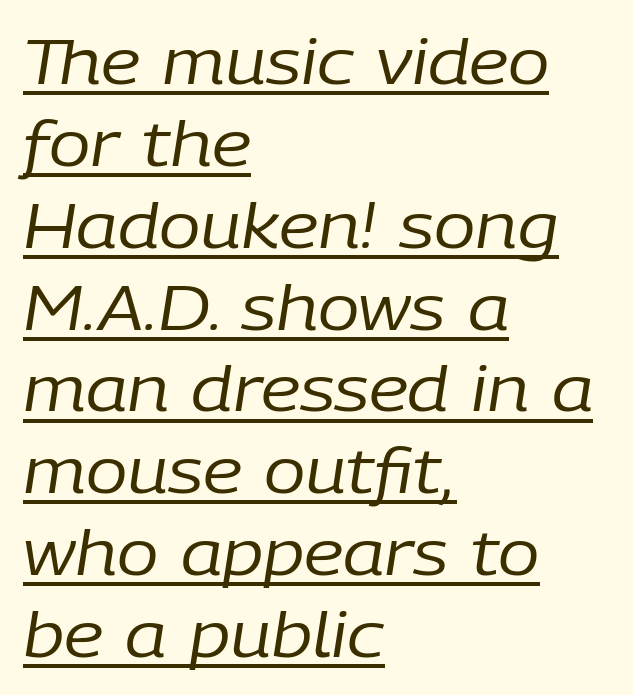
Q: Is the text bold? A: No.
Q: Is the text italic (slanted)? A: Yes, it leans right by about 9 degrees.
Q: Is the text underlined? A: Yes.
Q: How is the paragraph aligned? A: Left-aligned.
Q: Is the spacing between letters normal or unusually wide? A: Normal.
Q: Is the spacing between lines tight, normal or loose? A: Normal.
Q: Width (condensed, normal, or wide)? A: Normal.
Q: Stroke contrast? A: Low.
Q: x-height? A: Medium.
Q: Monospaced? A: No.
